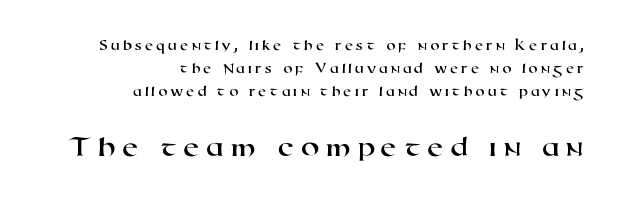
Q: Is the typeface a serif or a sans-serif typeface? A: Sans-serif.
Q: Is the text underlined? A: No.
Q: How is the paragraph aligned? A: Right-aligned.
Q: Is the spacing between lines tight, normal or loose? A: Normal.
Q: Which block of text is set in a larger size, the first (top) or the second (bottom)? A: The second (bottom) one.
Q: Width (condensed, normal, or wide)? A: Wide.
Q: Stroke contrast? A: High.
Q: x-height? A: Medium.
Q: Monospaced? A: No.
